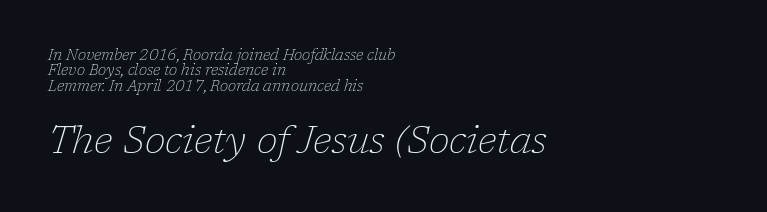
In terms of posture, this sample is oblique. Small over large — that's the arrangement of the two blocks here. Small tapered or slab feet sit at the stroke ends, so this counts as serif. These lines are set flush left with a ragged right edge. Caption: face not bold, strokes unweighted.
